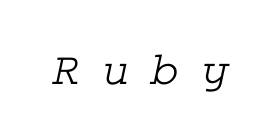
{"serif": "yes", "width": "wide", "stroke_contrast": "low", "x_height": "medium", "underline": "no", "letter_spacing": "wide", "letter_spacing_em": 0.45, "glyph_px": 48}
